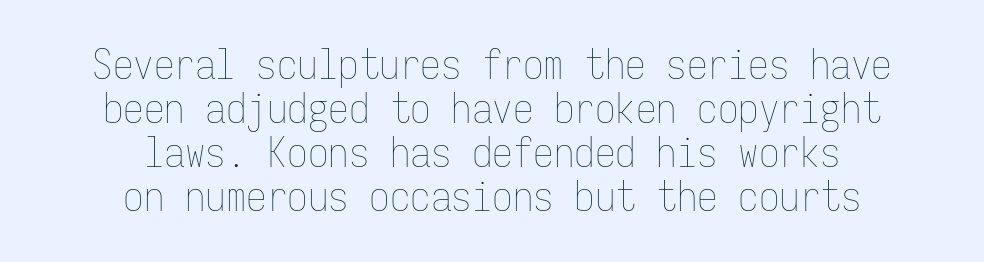
Line spacing here is tight. Does the lettering tilt? It doesn't — this is upright. Do the characters align in a grid? Yes, the font is monospaced. No letter is thick-stroked: the sample isn't bold. Each row of text sits above clean, open space.
